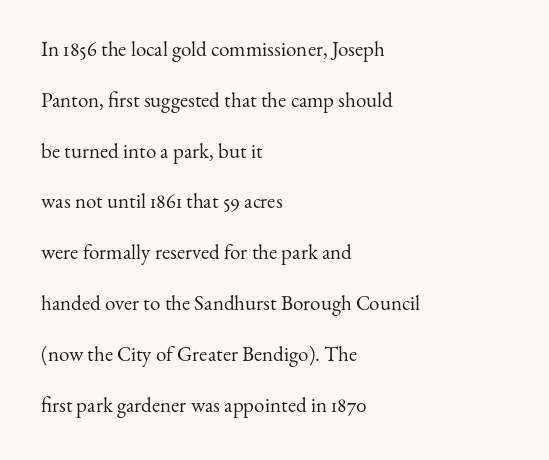
Nobody drew a line under any word here. Stroke thickness stays within the range of a standard reading face or lighter. The letters stand straight up with perfectly vertical stems. Is the block centered? No — it sits flush against the left margin. Compared with typical body copy, the letter spacing here is the same.
